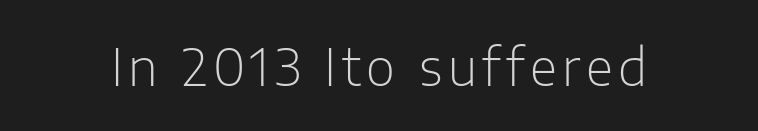
When letters stand straight like this, we call the style roman or upright. Each letter keeps its own natural width here, so spacing adapts to shape. Is this a sans? Yes — the strokes have no serifs. The zone under the glyphs is completely vacant. Each stroke keeps to a modest, everyday thickness or less.
